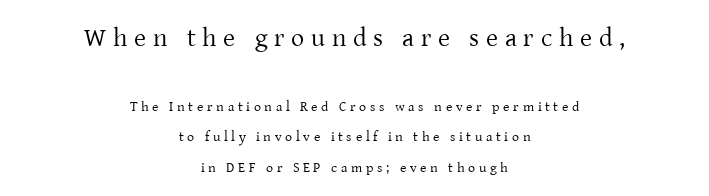
The image shows 26 px text type, upright; set centered, loose line spacing (2.19x), unusually wide letter spacing (+0.26 em), not underlined; the first (top) block is 1.86x larger.
